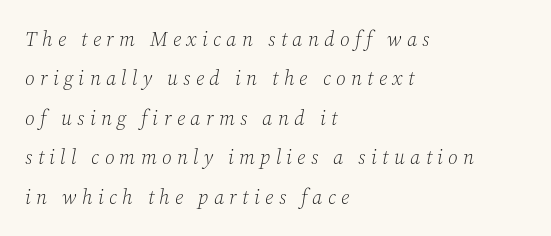
Q: Is the text bold? A: No.
Q: Is the text italic (slanted)? A: Yes, it leans right by about 12 degrees.
Q: Is the text underlined? A: No.
Q: How is the paragraph aligned? A: Left-aligned.
Q: Is the spacing between letters normal or unusually wide? A: Unusually wide.
Q: Is the spacing between lines tight, normal or loose? A: Loose.
